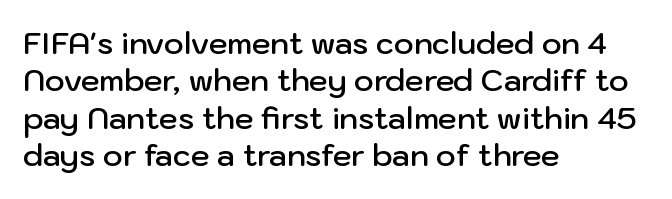
The image shows 30 px semibold sans-serif type, upright; set left-aligned, normal line spacing (1.25x), normal letter spacing, not underlined; low stroke contrast and a medium x-height.
